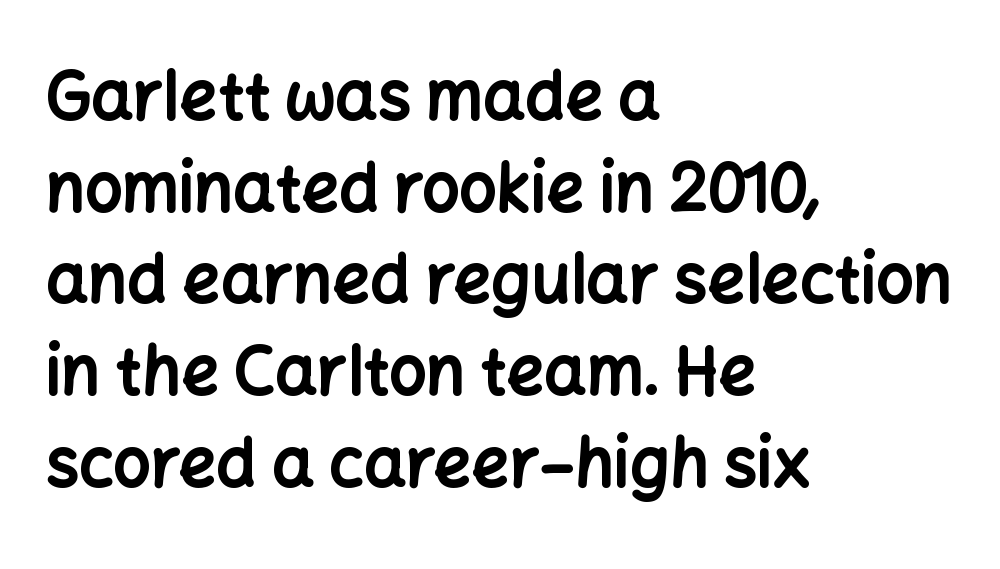
Q: Is the text bold? A: Yes.
Q: Is the text italic (slanted)? A: No, it is upright.
Q: Is the typeface a serif or a sans-serif typeface? A: Sans-serif.
Q: Is the text underlined? A: No.
Q: How is the paragraph aligned? A: Left-aligned.
Q: Is the spacing between letters normal or unusually wide? A: Normal.
Q: Is the spacing between lines tight, normal or loose? A: Normal.
Q: Width (condensed, normal, or wide)? A: Normal.
Q: Stroke contrast? A: Low.
Q: x-height? A: Medium.
Q: Monospaced? A: No.
